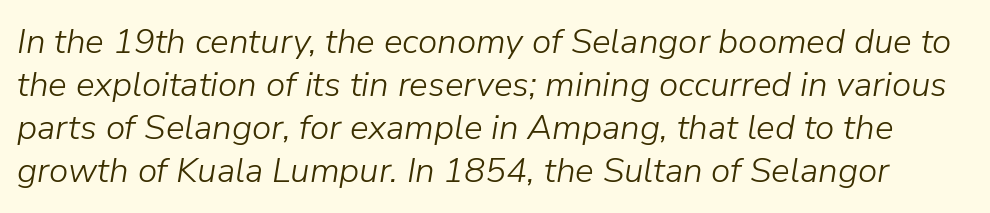
The image shows 35 px light type, italic (leaning right); set line spacing 1.23x, normal letter spacing, not underlined; low stroke contrast and a medium x-height.
